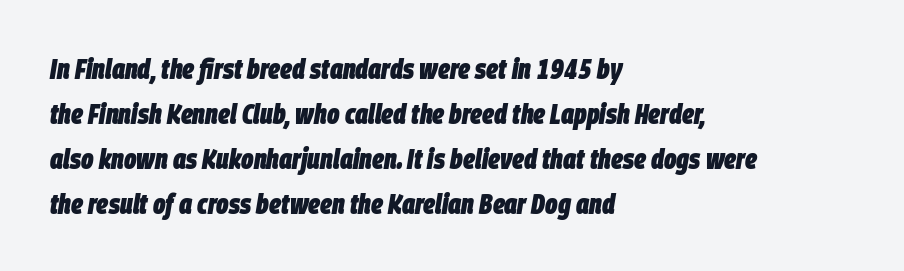
{"italic": "yes", "lean": "right", "slant_degrees": 9, "bold": "yes", "weight": "heavy", "width": "condensed", "stroke_contrast": "low", "x_height": "large", "monospaced": "no", "underline": "no", "align": "left", "line_spacing": "normal", "line_spacing_ratio": 1.55, "letter_spacing": "normal", "letter_spacing_em": 0.0, "glyph_px": 29}
